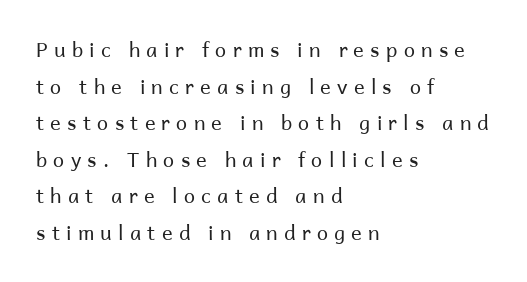
Each line starts at the same left margin while the right side varies. Notice how the stems are strictly vertical — no italics here. On a weight scale, this lands at 450 or below. A bare baseline throughout the passage. This rendering widens character spacing well past its baseline value.
